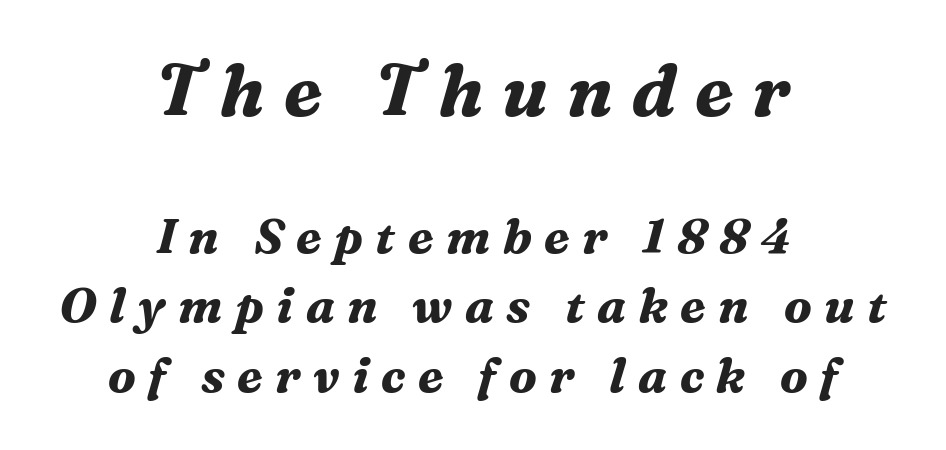
Q: Is the text bold? A: Yes.
Q: Is the text italic (slanted)? A: Yes, it leans right by about 16 degrees.
Q: Is the typeface a serif or a sans-serif typeface? A: Serif.
Q: Is the text underlined? A: No.
Q: How is the paragraph aligned? A: Centered.
Q: Is the spacing between letters normal or unusually wide? A: Unusually wide.
Q: Is the spacing between lines tight, normal or loose? A: Normal.
Q: Which block of text is set in a larger size, the first (top) or the second (bottom)? A: The first (top) one.
Q: Width (condensed, normal, or wide)? A: Normal.
Q: Stroke contrast? A: Medium.
Q: x-height? A: Medium.
Q: Monospaced? A: No.
